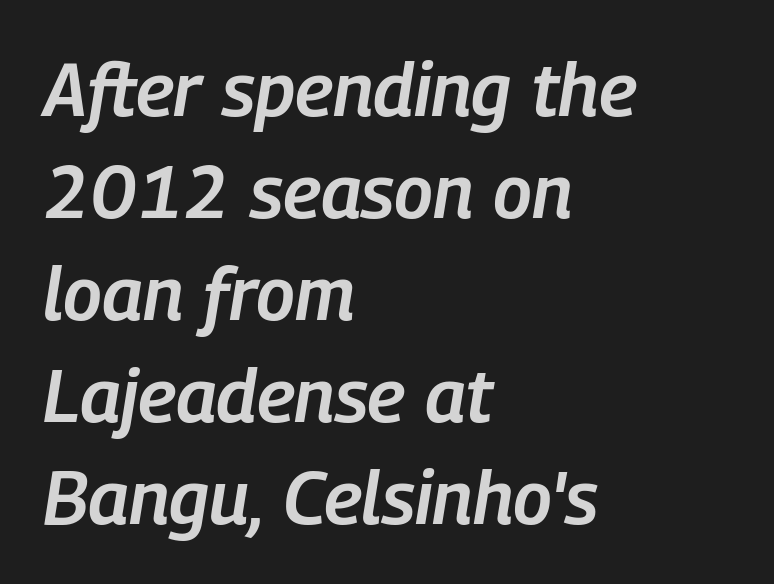
The font's italic variant was chosen for this text. Visually the block forms a straight wall on the left and a jagged coastline on the right. The characters look somewhat weighty, a semibold short of true bold. How are the letters spaced? Ordinarily, with no added tracking. A typesetter would call this proportional, since set widths differ per character. Check the space under the baseline: it is left empty.
